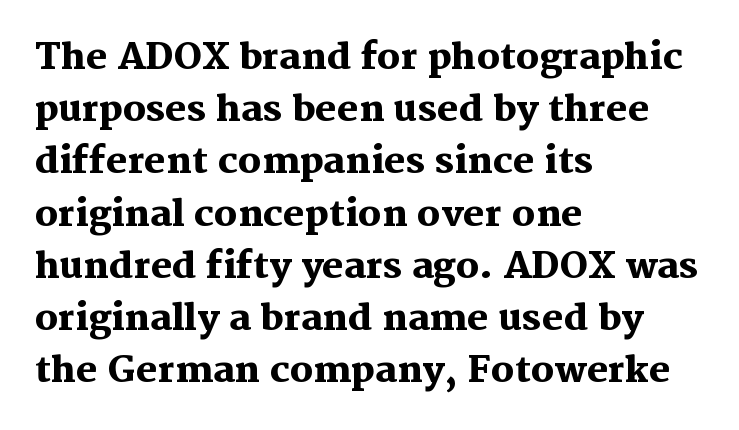
Q: Is the text bold? A: Yes.
Q: Is the text italic (slanted)? A: No, it is upright.
Q: Is the typeface a serif or a sans-serif typeface? A: Serif.
Q: Is the text underlined? A: No.
Q: How is the paragraph aligned? A: Left-aligned.
Q: Is the spacing between letters normal or unusually wide? A: Normal.
Q: Is the spacing between lines tight, normal or loose? A: Normal.
Q: Width (condensed, normal, or wide)? A: Normal.
Q: Stroke contrast? A: Medium.
Q: x-height? A: Medium.
Q: Monospaced? A: No.
